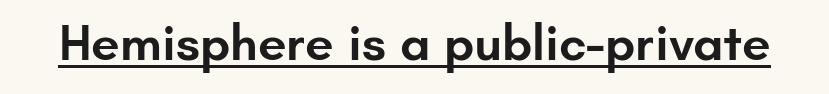
Q: Is the text bold? A: Semi-bold.
Q: Is the text italic (slanted)? A: No, it is upright.
Q: Is the typeface a serif or a sans-serif typeface? A: Sans-serif.
Q: Is the text underlined? A: Yes.
Q: Is the spacing between letters normal or unusually wide? A: Normal.
Q: Width (condensed, normal, or wide)? A: Normal.
Q: Stroke contrast? A: Low.
Q: x-height? A: Small.
Q: Monospaced? A: No.
